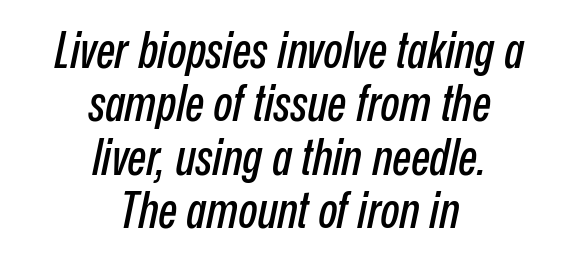
The lines in this sample share a center point and differ in where they start and stop. In terms of leading, this rendering errs on the cramped side. Any mark beneath the type? The region is blank. The horizontal fit of the characters is conventional and even. Looks like regular typesetting: each glyph gets only the width it needs.
